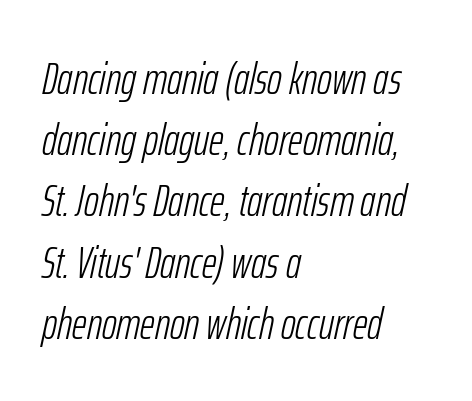
The image shows 45 px light, condensed type, italic (leaning right); set left-aligned, normal line spacing (1.36x), normal letter spacing, not underlined; low stroke contrast and a medium x-height.
